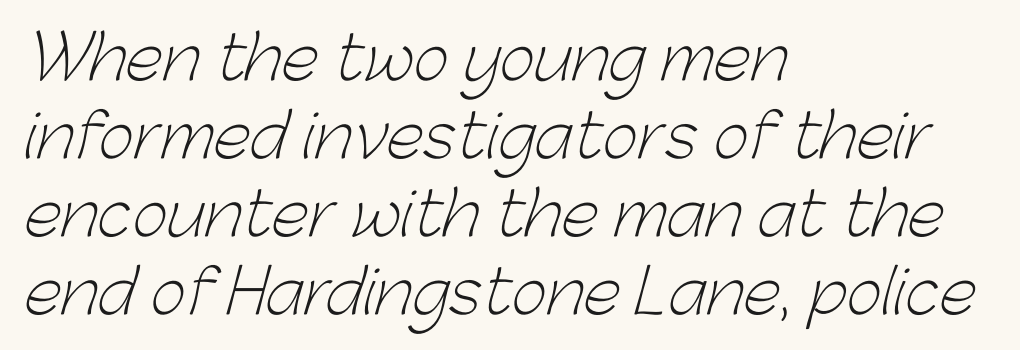
{"serif": "no", "bold": "no", "weight": "light", "width": "normal", "stroke_contrast": "low", "x_height": "medium", "monospaced": "no", "underline": "no", "align": "left", "line_spacing": "normal", "line_spacing_ratio": 1.28, "letter_spacing": "normal", "letter_spacing_em": 0.0, "glyph_px": 61}
